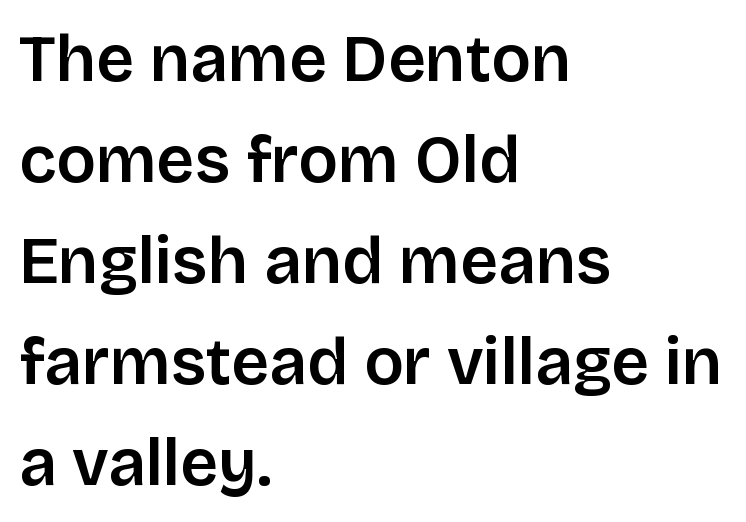
The image shows 66 px sans-serif type, upright; set left-aligned, normal line spacing (1.53x), normal letter spacing, not underlined; low stroke contrast and a large x-height.
